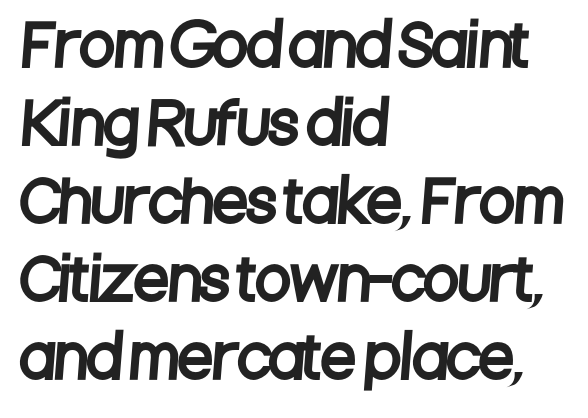
{"serif": "no", "width": "condensed", "stroke_contrast": "low", "x_height": "large", "monospaced": "no", "underline": "no", "align": "left", "line_spacing": "normal", "line_spacing_ratio": 1.37, "letter_spacing": "normal", "letter_spacing_em": 0.0, "glyph_px": 57}
